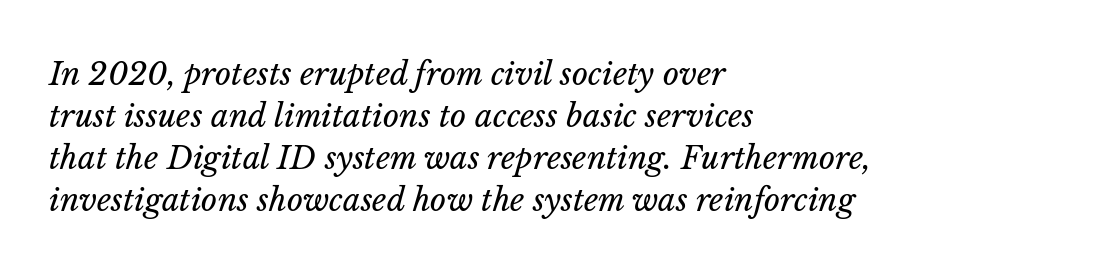
{"italic": "yes", "lean": "right", "slant_degrees": 14, "bold": "no", "weight": "regular", "width": "normal", "stroke_contrast": "low", "x_height": "medium", "monospaced": "no", "underline": "no", "align": "left", "line_spacing": "normal", "line_spacing_ratio": 1.36, "letter_spacing": "normal", "letter_spacing_em": 0.0, "glyph_px": 31}
